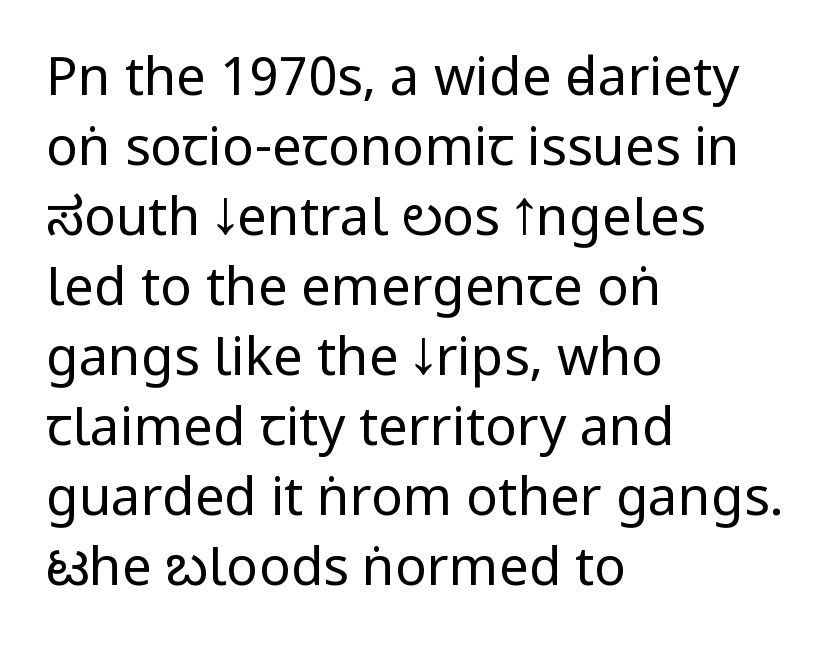
Q: Is the text bold? A: No.
Q: Is the text italic (slanted)? A: No, it is upright.
Q: Is the typeface a serif or a sans-serif typeface? A: Sans-serif.
Q: Is the text underlined? A: No.
Q: How is the paragraph aligned? A: Left-aligned.
Q: Is the spacing between letters normal or unusually wide? A: Normal.
Q: Is the spacing between lines tight, normal or loose? A: Normal.
Q: Width (condensed, normal, or wide)? A: Condensed.
Q: Stroke contrast? A: Low.
Q: x-height? A: Large.
Q: Monospaced? A: No.
